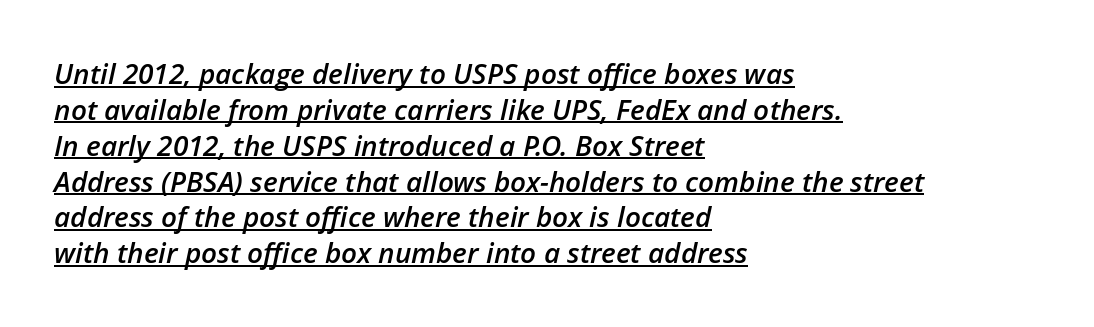
The rendering uses the underline text-decoration. Horizontal bands of white between lines are of average thickness. Semibold letterforms, between regular and bold. These lines are rendered in a variable-pitch font. Compared with typical body copy, the letter spacing here is the same. The typography opts for an oblique posture over an upright one.
